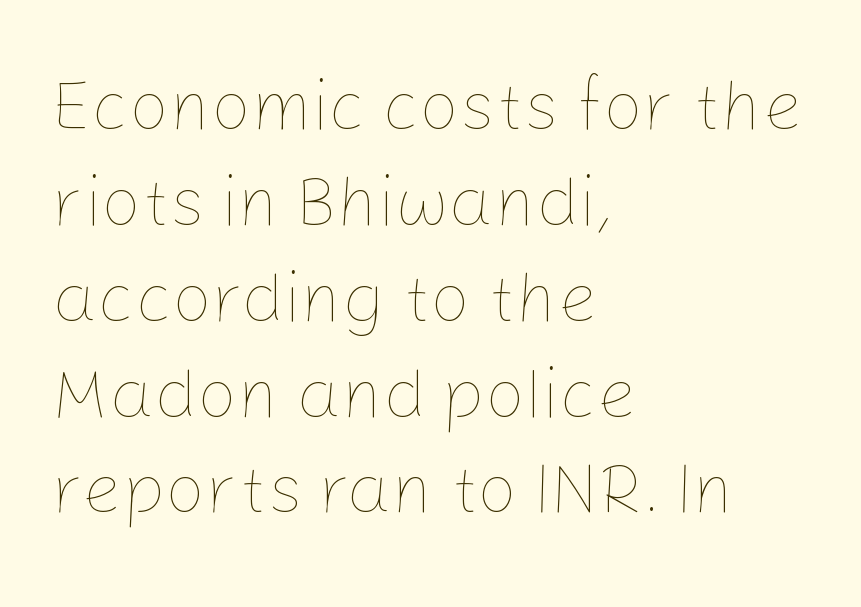
{"italic": "no", "bold": "no", "weight": "thin", "width": "normal", "stroke_contrast": "low", "x_height": "medium", "monospaced": "no", "underline": "no", "align": "left", "line_spacing": "normal", "line_spacing_ratio": 1.35, "letter_spacing": "normal", "letter_spacing_em": 0.0, "glyph_px": 71}
